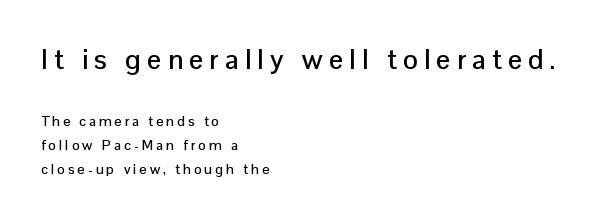
The image shows 28 px sans-serif type, upright; set left-aligned, line spacing 1.72x, unusually wide letter spacing (+0.22 em), not underlined; the first (top) block is 2.0x larger; low stroke contrast and a medium x-height.
